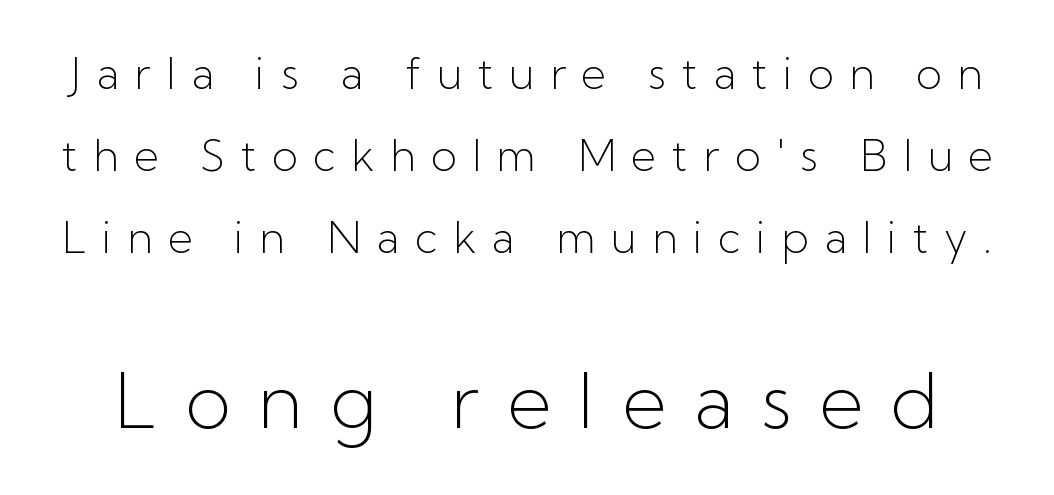
What's the leading like? Stretched, with rows far apart. Note: no serifs on the glyphs. You get the small type first, then a jump to larger type. You could not count columns in this text — the font is proportionally spaced. Ascenders rise straight up at ninety degrees. Underline: absent.
